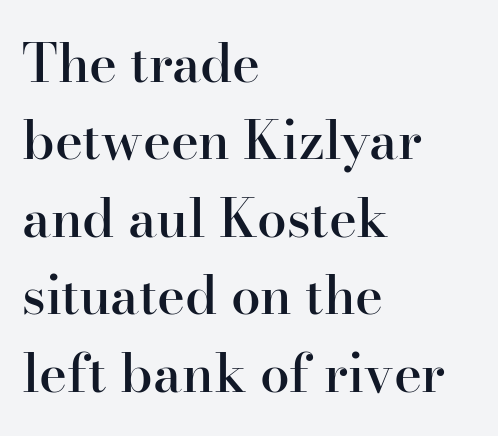
{"serif": "yes", "italic": "no", "bold": "semi", "weight": "semibold", "width": "normal", "stroke_contrast": "high", "x_height": "small", "monospaced": "no", "underline": "no", "align": "left", "line_spacing": "normal", "line_spacing_ratio": 1.46, "letter_spacing": "normal", "letter_spacing_em": 0.0, "glyph_px": 53}
